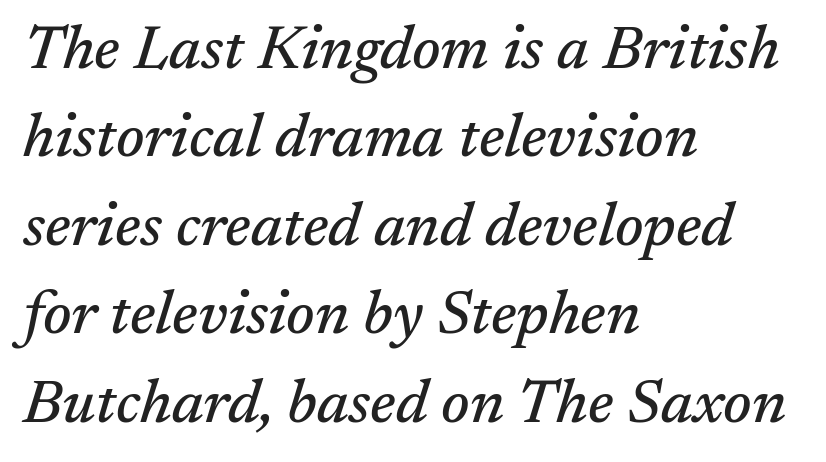
{"serif": "yes", "italic": "yes", "lean": "right", "slant_degrees": 17, "width": "normal", "stroke_contrast": "medium", "x_height": "medium", "monospaced": "no", "underline": "no", "align": "left", "line_spacing": "normal", "line_spacing_ratio": 1.45, "letter_spacing": "normal", "letter_spacing_em": 0.0, "glyph_px": 61}
